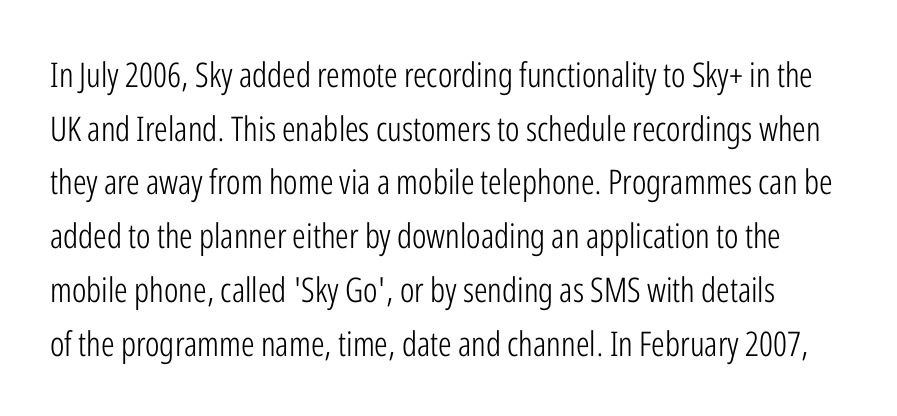
{"serif": "no", "italic": "no", "bold": "no", "weight": "light", "width": "condensed", "stroke_contrast": "low", "x_height": "medium", "monospaced": "no", "underline": "no", "line_spacing": "normal", "line_spacing_ratio": 1.58, "letter_spacing": "normal", "letter_spacing_em": 0.0, "glyph_px": 34}
